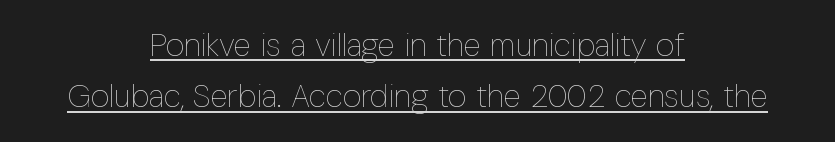
Each letter keeps its own natural width here, so spacing adapts to shape. Interline gaps are of average width in this sample. Compared with typical body copy, the letter spacing here is the same. The passage is arranged like a title page — every line centered.
